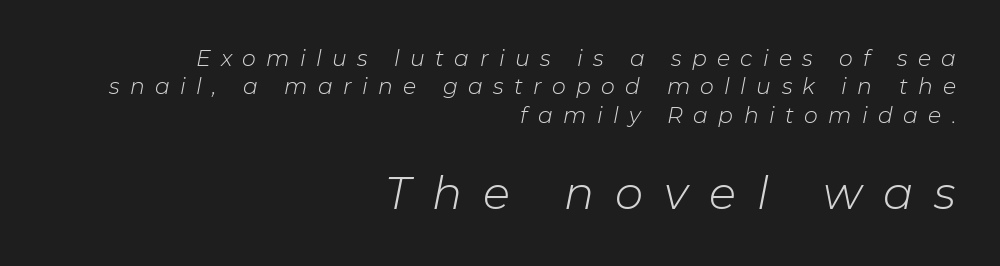
{"italic": "yes", "lean": "right", "slant_degrees": 11, "bold": "no", "weight": "light", "width": "normal", "stroke_contrast": "low", "x_height": "medium", "monospaced": "no", "underline": "no", "align": "right", "line_spacing": "normal", "line_spacing_ratio": 1.29, "letter_spacing": "wide", "letter_spacing_em": 0.47, "larger_block": "second", "size_ratio": 2.05, "glyph_px": 45}
